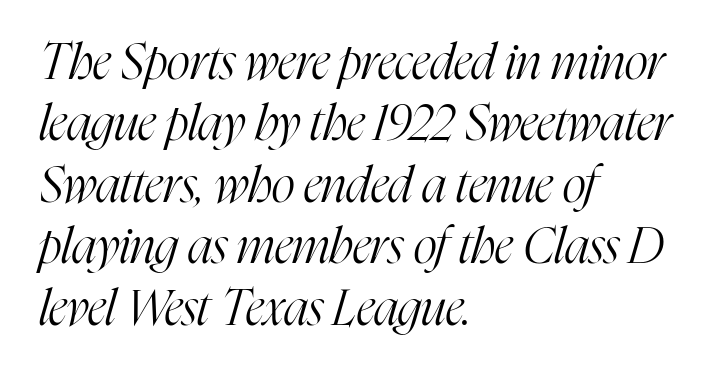
The image shows 50 px light, condensed serif type, italic (leaning right); set left-aligned, line spacing 1.23x, normal letter spacing, not underlined; high stroke contrast and a medium x-height.
